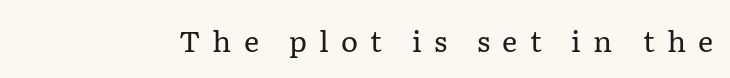
Serifs: yes, visible at the terminals of the letterforms. This is the regular roman posture of the typeface. Letters rest on an invisible, unmarked baseline. The rendering inserts visible extra space after every character.
